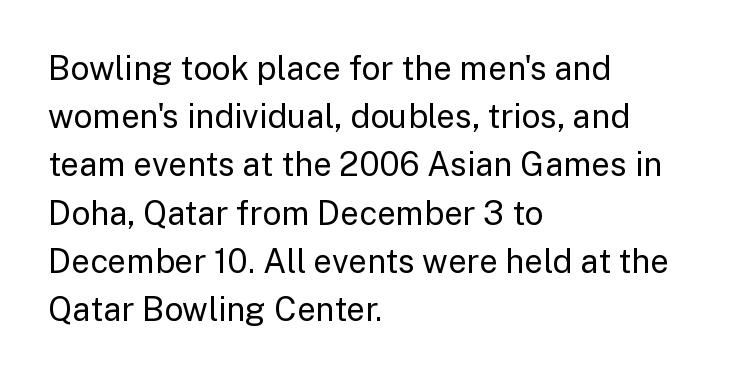
The weight would be labelled regular, book, light, or lighter still. The passage shown has conventional tracking throughout. Unmarked baselines from the first word to the last. Students, observe: this is what conventionally led text looks like. Do the characters align in a grid? No, the font is proportional.
